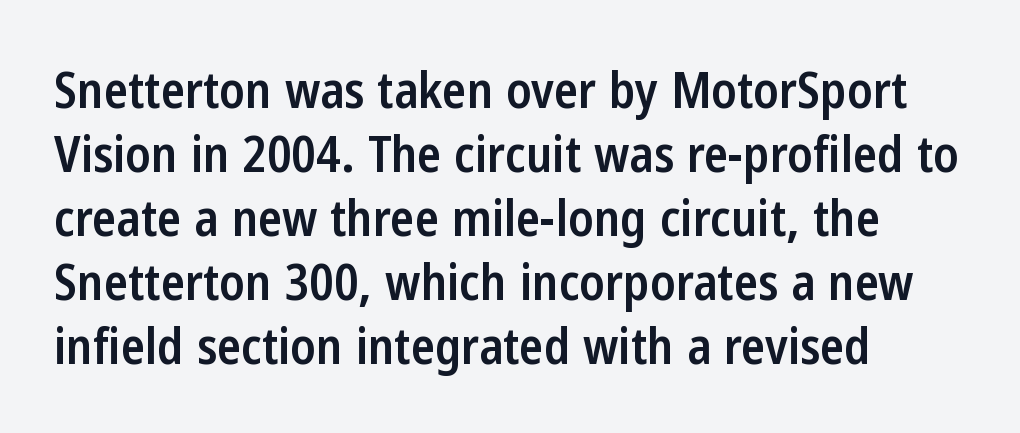
Q: Is the text bold? A: Semi-bold.
Q: Is the text italic (slanted)? A: No, it is upright.
Q: Is the typeface a serif or a sans-serif typeface? A: Sans-serif.
Q: Is the text underlined? A: No.
Q: How is the paragraph aligned? A: Left-aligned.
Q: Is the spacing between letters normal or unusually wide? A: Normal.
Q: Is the spacing between lines tight, normal or loose? A: Normal.
Q: Width (condensed, normal, or wide)? A: Condensed.
Q: Stroke contrast? A: Low.
Q: x-height? A: Medium.
Q: Monospaced? A: No.
